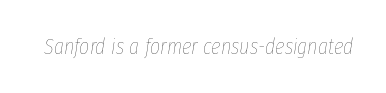
{"italic": "yes", "lean": "right", "slant_degrees": 8, "bold": "no", "underline": "no", "letter_spacing": "normal", "letter_spacing_em": 0.0, "glyph_px": 22}
